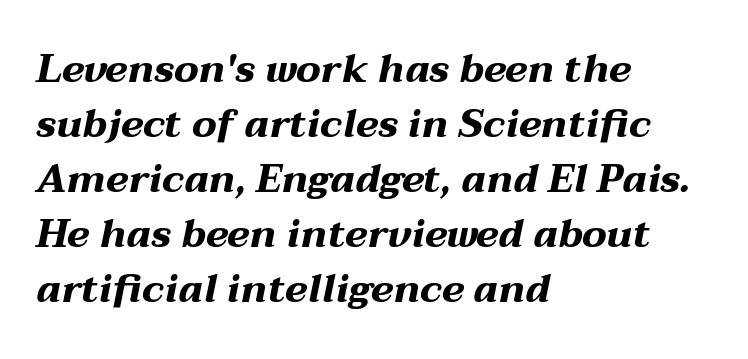
The image shows 39 px bold, wide type, italic (leaning right); set left-aligned, normal line spacing (1.41x), normal letter spacing, not underlined; medium stroke contrast and a medium x-height.
